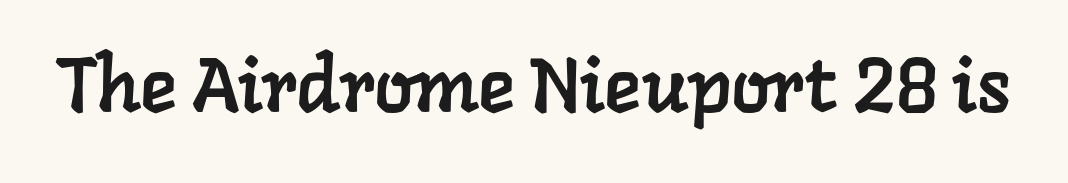
Q: Is the typeface a serif or a sans-serif typeface? A: Serif.
Q: Is the text underlined? A: No.
Q: Is the spacing between letters normal or unusually wide? A: Normal.
Q: Width (condensed, normal, or wide)? A: Normal.
Q: Stroke contrast? A: Low.
Q: x-height? A: Medium.
Q: Monospaced? A: No.
